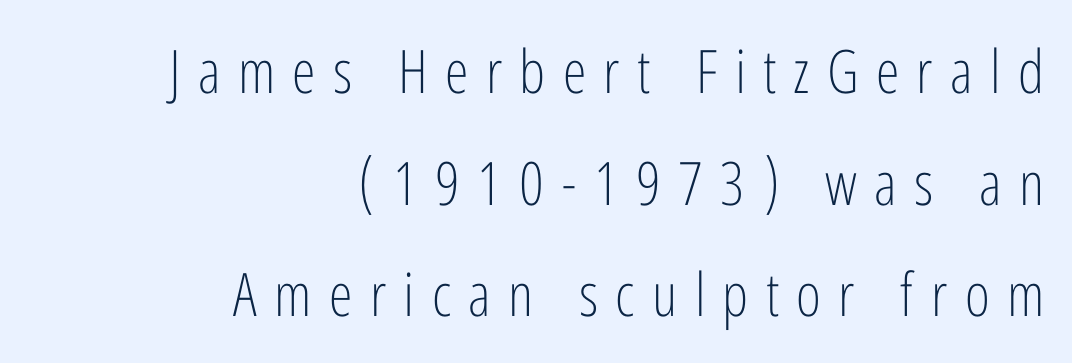
The image shows 60 px light, condensed sans-serif type, upright; set right-aligned, line spacing 1.86x, unusually wide letter spacing (+0.29 em), not underlined; low stroke contrast and a medium x-height.
